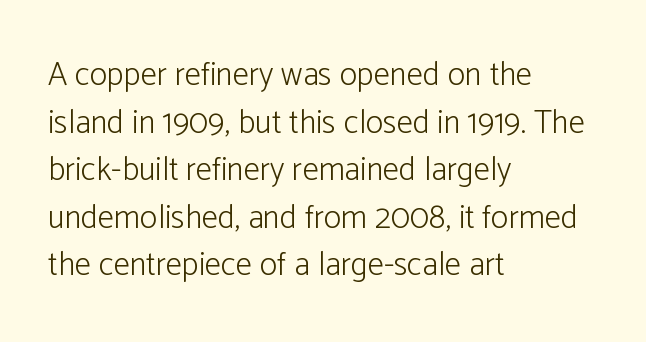
The image shows 33 px light sans-serif type, upright; set left-aligned, normal line spacing (1.44x), normal letter spacing, not underlined; low stroke contrast and a medium x-height.
